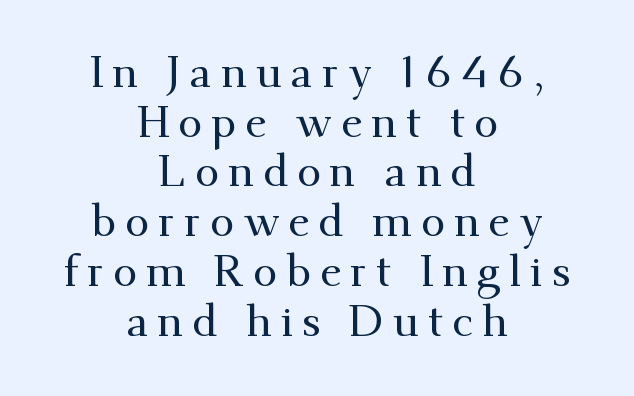
Q: Is the text italic (slanted)? A: No, it is upright.
Q: Is the typeface a serif or a sans-serif typeface? A: Serif.
Q: Is the text underlined? A: No.
Q: How is the paragraph aligned? A: Centered.
Q: Is the spacing between letters normal or unusually wide? A: Unusually wide.
Q: Is the spacing between lines tight, normal or loose? A: Tight.
Q: Width (condensed, normal, or wide)? A: Normal.
Q: Stroke contrast? A: Medium.
Q: x-height? A: Small.
Q: Monospaced? A: No.
